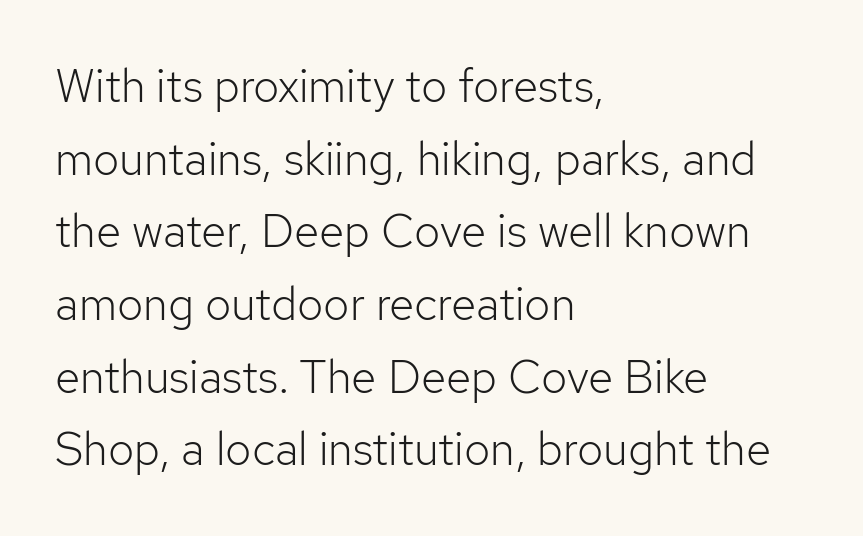
Q: Is the text bold? A: No.
Q: Is the text italic (slanted)? A: No, it is upright.
Q: Is the typeface a serif or a sans-serif typeface? A: Sans-serif.
Q: Is the text underlined? A: No.
Q: How is the paragraph aligned? A: Left-aligned.
Q: Is the spacing between letters normal or unusually wide? A: Normal.
Q: Is the spacing between lines tight, normal or loose? A: Normal.
Q: Width (condensed, normal, or wide)? A: Normal.
Q: Stroke contrast? A: Low.
Q: x-height? A: Medium.
Q: Monospaced? A: No.
